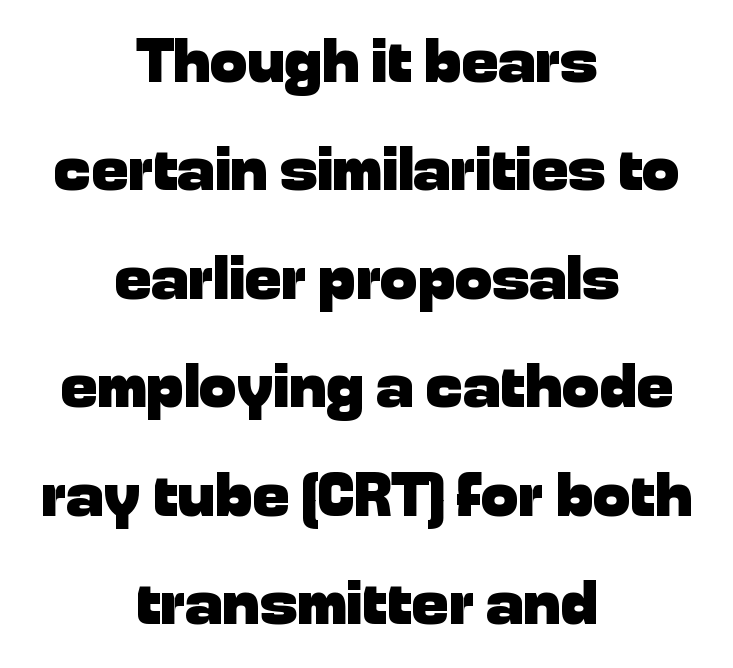
The image shows 62 px heavy sans-serif type, upright; set centered, line spacing 1.75x, normal letter spacing, not underlined; low stroke contrast and a medium x-height.
